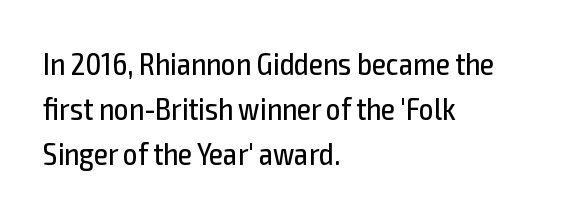
Only glyphs here, with clear space below each row. Honestly, the letter spacing is just normal — you wouldn't notice it. Stroke mass is kept to a normal reading level or below. The rendering anchors every line to the left-hand side. Classification — sans serif. Spacing verdict: proportional, widths tailored to each character.
